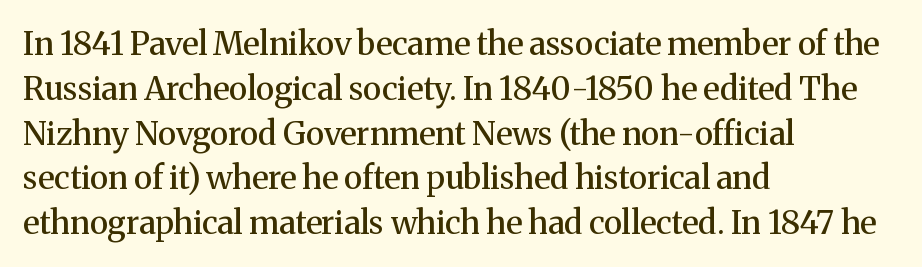
The image shows 32 px semibold serif type, upright; set left-aligned, normal line spacing (1.4x), normal letter spacing, not underlined; medium stroke contrast and a medium x-height.
